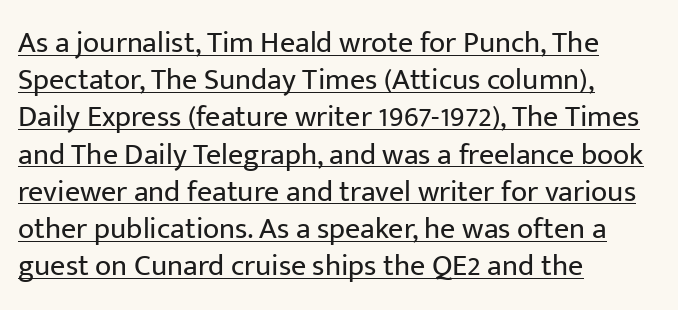
Stroke thickness stays within the range of a standard reading face or lighter. Observe the absence of serifs on each vertical stroke in this sample. The lines in this sample share a left origin and differ only in where they stop. Designer's note — italics off, roman on.
